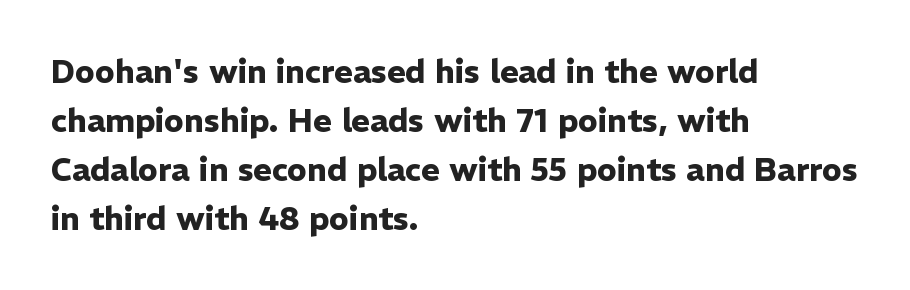
{"serif": "no", "italic": "no", "bold": "yes", "weight": "heavy", "width": "normal", "stroke_contrast": "low", "x_height": "medium", "monospaced": "no", "underline": "no", "align": "left", "line_spacing": "normal", "line_spacing_ratio": 1.53, "letter_spacing": "normal", "letter_spacing_em": 0.0, "glyph_px": 32}
